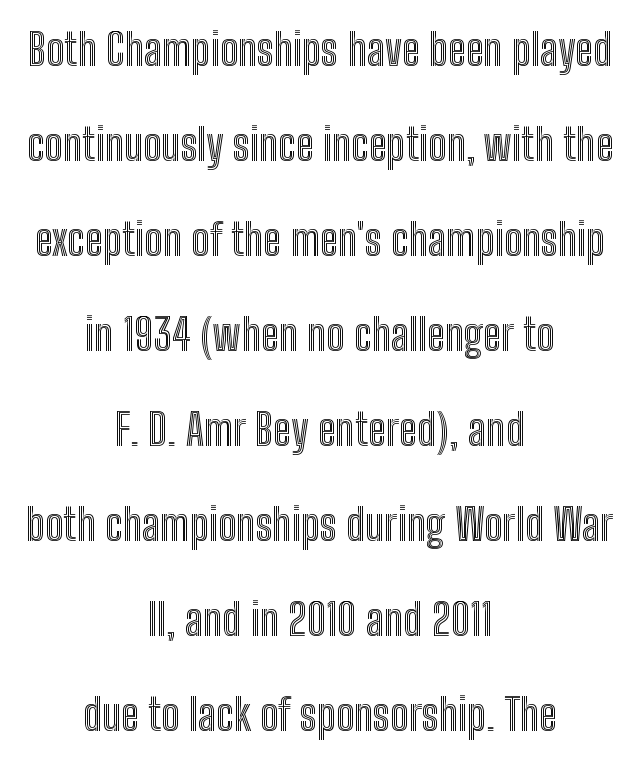
{"italic": "no", "width": "condensed", "x_height": "medium", "monospaced": "no", "underline": "no", "align": "center", "line_spacing": "loose", "line_spacing_ratio": 2.16, "letter_spacing": "normal", "letter_spacing_em": 0.0, "glyph_px": 44}
